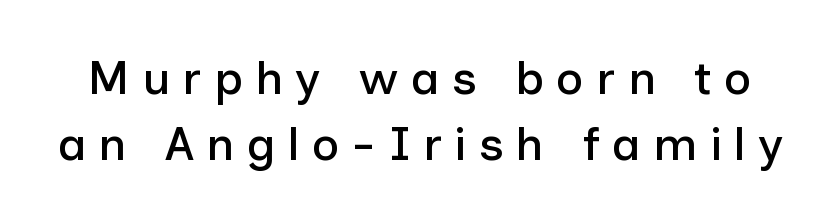
The image shows 47 px sans-serif type, upright; set normal line spacing (1.41x), unusually wide letter spacing (+0.26 em), not underlined; low stroke contrast and a medium x-height.
